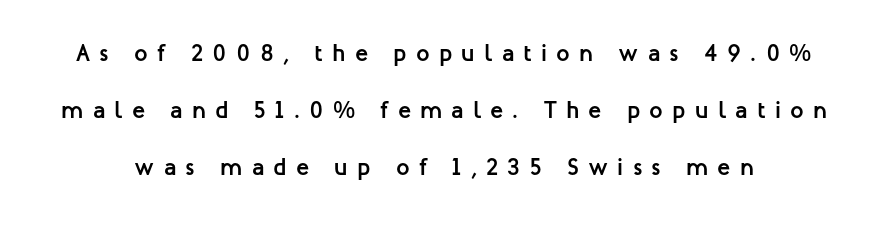
Q: Is the text bold? A: Yes.
Q: Is the text italic (slanted)? A: No, it is upright.
Q: Is the text underlined? A: No.
Q: Is the spacing between letters normal or unusually wide? A: Unusually wide.
Q: Is the spacing between lines tight, normal or loose? A: Loose.
